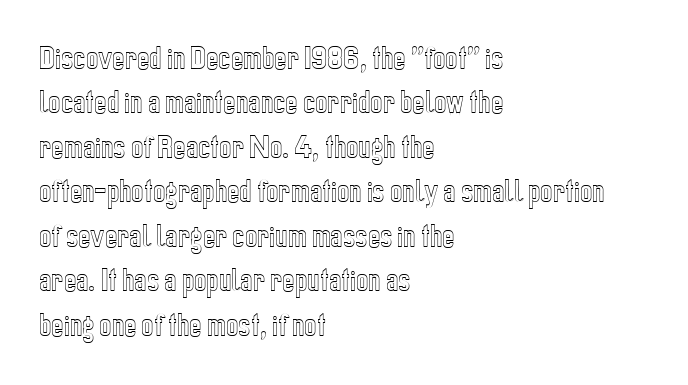
{"italic": "no", "underline": "no", "align": "left", "line_spacing_ratio": 1.71, "letter_spacing": "normal", "letter_spacing_em": 0.0, "glyph_px": 26}
